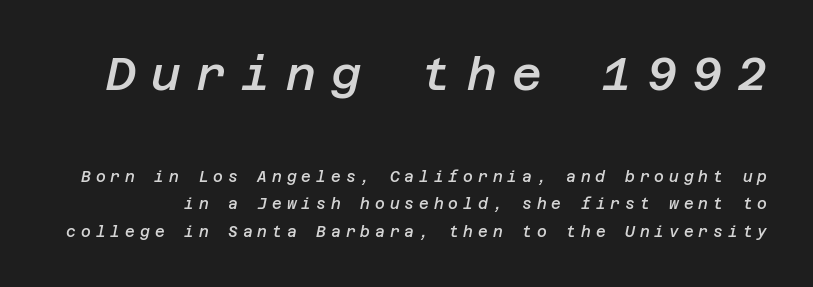
Q: Is the text bold? A: Semi-bold.
Q: Is the text italic (slanted)? A: Yes, it leans right by about 12 degrees.
Q: Is the text underlined? A: No.
Q: Is the spacing between letters normal or unusually wide? A: Unusually wide.
Q: Which block of text is set in a larger size, the first (top) or the second (bottom)? A: The first (top) one.
Q: Width (condensed, normal, or wide)? A: Normal.
Q: Stroke contrast? A: Low.
Q: x-height? A: Large.
